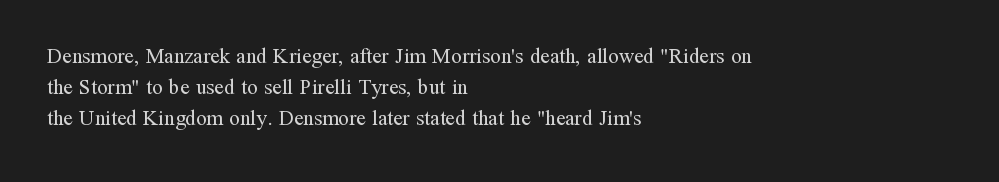
If you drew a line through each stem, it would be perfectly vertical. Leftover space on each line is placed entirely after the last word. The vertical gap from one line to the next is medium. The specimen omits any rule beneath the text block's lines.
